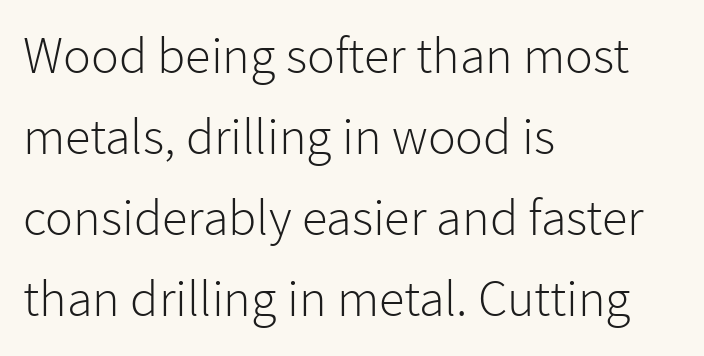
The image shows 52 px light sans-serif type, upright; set left-aligned, normal line spacing (1.56x), normal letter spacing, not underlined; low stroke contrast and a medium x-height.
